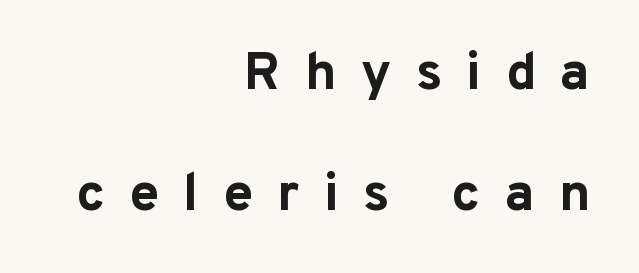
The image shows 53 px bold sans-serif type, upright; set right-aligned, loose line spacing (2.28x), unusually wide letter spacing (+0.46 em), not underlined; low stroke contrast and a medium x-height.
